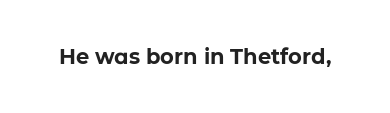
The image shows 21 px bold type, upright; set normal letter spacing, not underlined.
